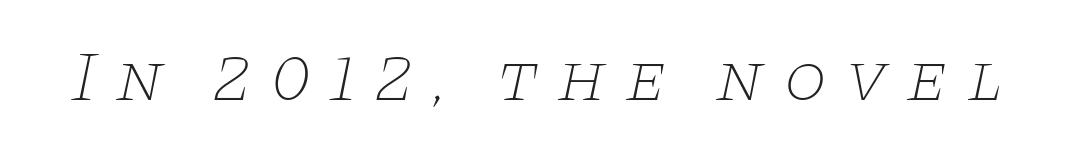
Any mark beneath the type? The region is blank. You could not count columns in this text — the font is proportionally spaced. No extra ink here — the face is not bold. The face used here has a pronounced slope to its letters.
